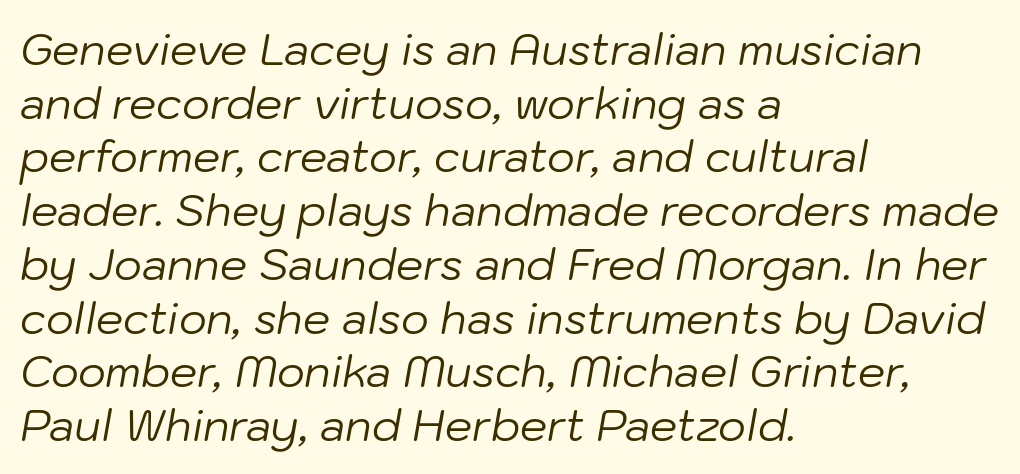
{"italic": "yes", "lean": "right", "slant_degrees": 10, "bold": "no", "weight": "regular", "width": "normal", "stroke_contrast": "low", "x_height": "medium", "monospaced": "no", "underline": "no", "align": "left", "line_spacing": "normal", "line_spacing_ratio": 1.25, "letter_spacing": "normal", "letter_spacing_em": 0.0, "glyph_px": 43}
